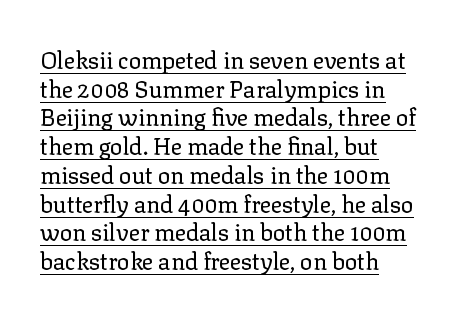
The image shows 23 px text type, upright; set left-aligned, normal line spacing (1.25x), normal letter spacing, underlined.
